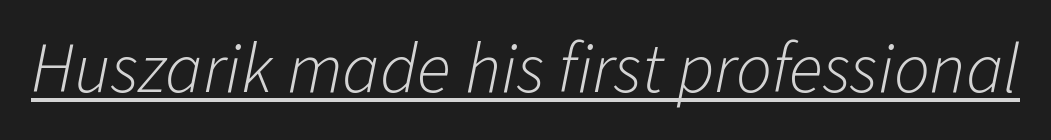
Compared with undecorated copy, this sample adds a rule below the words. Does the lettering tilt? It does — this is italic. The weight would be labelled regular, book, light, or lighter still. The face used here is proportionally spaced, like ordinary book or web type. The type is set solid horizontally, with unmodified tracking.
